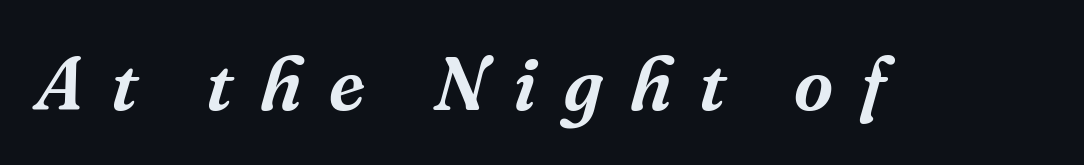
Notice how the stems are inclined rather than vertical — that's the hallmark of italics. Type without underlining. Spacing verdict: proportional, widths tailored to each character. Serifs: yes, visible at the terminals of the letterforms. Short note: letters widely spaced.
